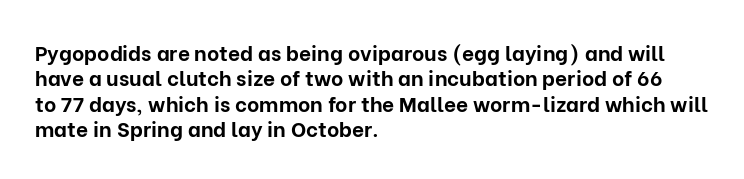
The image shows 21 px bold type, upright; set left-aligned, line spacing 1.21x, normal letter spacing, not underlined.
